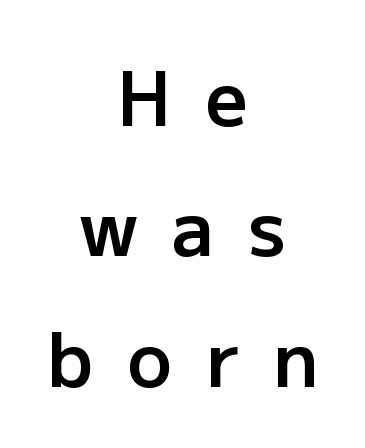
Q: Is the text bold? A: Semi-bold.
Q: Is the text italic (slanted)? A: No, it is upright.
Q: Is the typeface a serif or a sans-serif typeface? A: Sans-serif.
Q: Is the text underlined? A: No.
Q: How is the paragraph aligned? A: Centered.
Q: Is the spacing between letters normal or unusually wide? A: Unusually wide.
Q: Width (condensed, normal, or wide)? A: Normal.
Q: Stroke contrast? A: Low.
Q: x-height? A: Medium.
Q: Monospaced? A: No.
